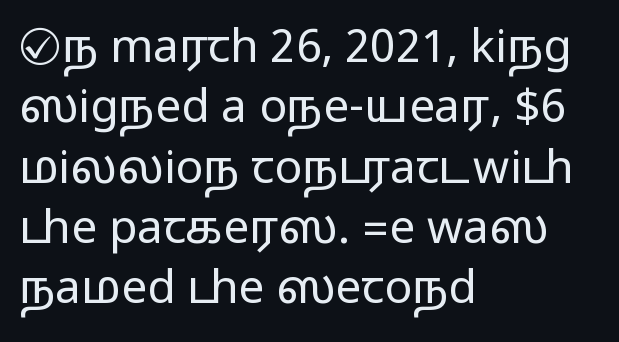
{"serif": "no", "italic": "no", "width": "wide", "stroke_contrast": "medium", "monospaced": "no", "underline": "no", "align": "left", "line_spacing": "normal", "line_spacing_ratio": 1.31, "letter_spacing": "normal", "letter_spacing_em": 0.0, "glyph_px": 46}
